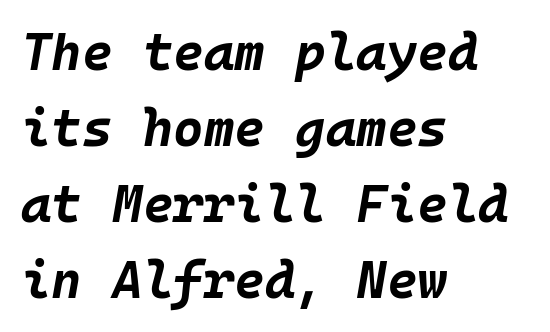
Q: Is the text bold? A: Yes.
Q: Is the text italic (slanted)? A: Yes, it leans right by about 10 degrees.
Q: Is the text underlined? A: No.
Q: How is the paragraph aligned? A: Left-aligned.
Q: Is the spacing between letters normal or unusually wide? A: Normal.
Q: Is the spacing between lines tight, normal or loose? A: Normal.
Q: Width (condensed, normal, or wide)? A: Normal.
Q: Stroke contrast? A: Low.
Q: x-height? A: Large.
Q: Monospaced? A: Yes.
